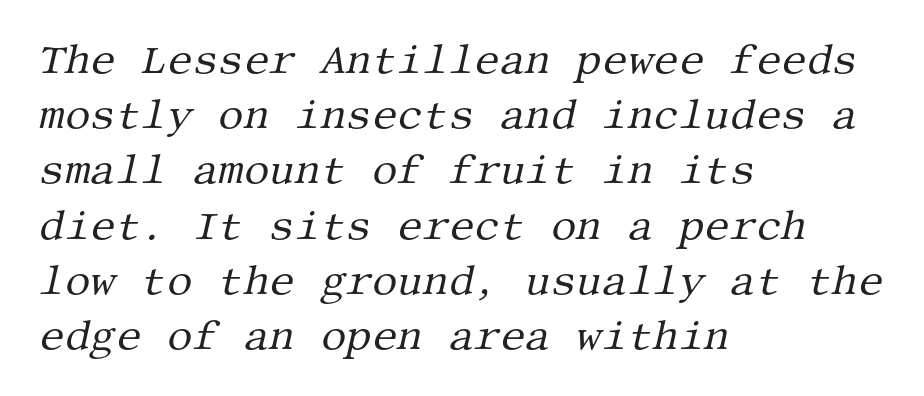
{"serif": "yes", "italic": "yes", "lean": "right", "slant_degrees": 13, "bold": "no", "weight": "regular", "width": "normal", "stroke_contrast": "medium", "x_height": "large", "underline": "no", "align": "left", "line_spacing": "normal", "line_spacing_ratio": 1.38, "letter_spacing": "normal", "letter_spacing_em": 0.0, "glyph_px": 40}
